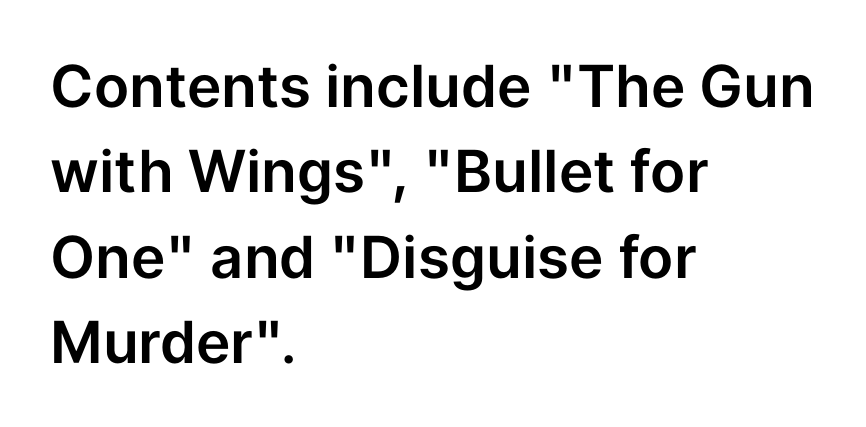
{"serif": "no", "italic": "no", "width": "normal", "stroke_contrast": "low", "x_height": "medium", "monospaced": "no", "underline": "no", "align": "left", "line_spacing": "normal", "line_spacing_ratio": 1.47, "letter_spacing": "normal", "letter_spacing_em": 0.0, "glyph_px": 58}
